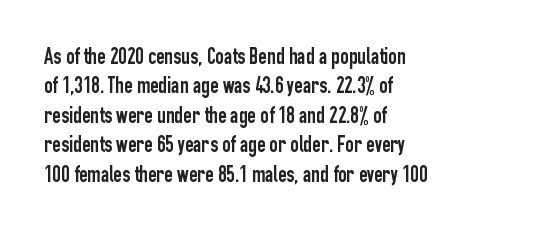
The image shows 23 px text type, upright; set left-aligned, normal line spacing (1.28x), normal letter spacing, not underlined.
